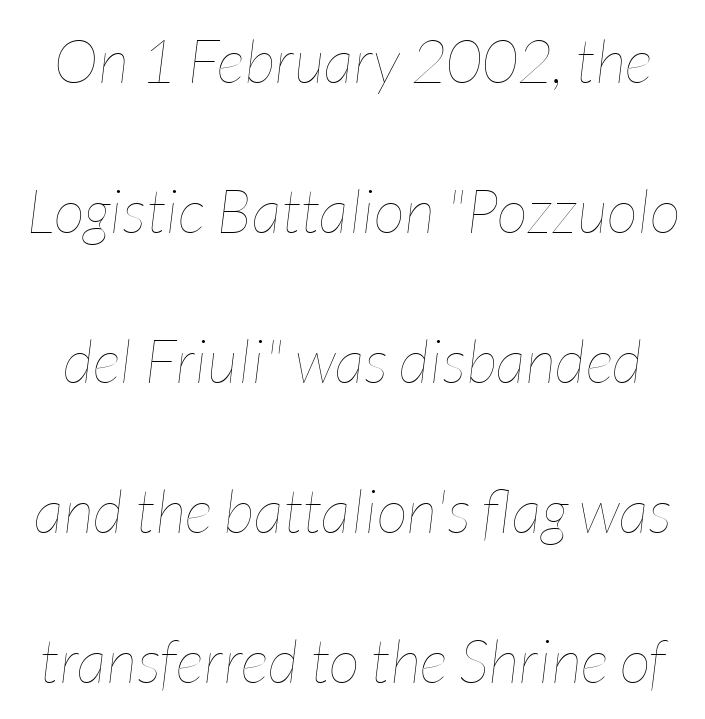
What's the leading like? Stretched, with rows far apart. Does extra space separate the letters? No, they use regular spacing. On a weight scale, this lands at 450 or below. The face used here is proportionally spaced, like ordinary book or web type. Plain, unruled lines of type.
